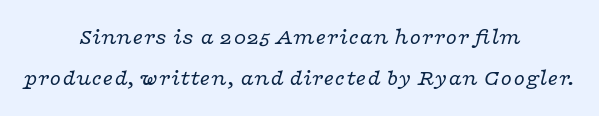
Q: Is the text bold? A: No.
Q: Is the text italic (slanted)? A: Yes, it leans right by about 16 degrees.
Q: Is the text underlined? A: No.
Q: How is the paragraph aligned? A: Centered.
Q: Is the spacing between letters normal or unusually wide? A: Normal.
